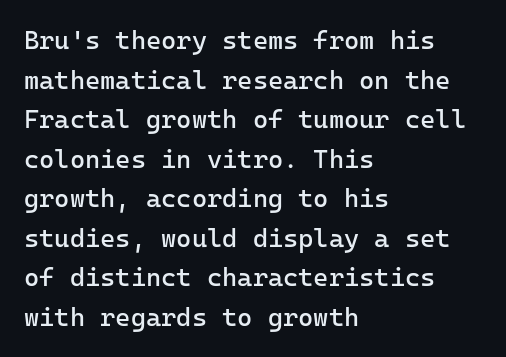
The block of text has a typical density, with ordinary space between rows. The line texture is even and compact thanks to regular tracking. Nothing heavy about these letters — not bold at all. Which margin do the lines hug? The left one — the right edge is uneven.
